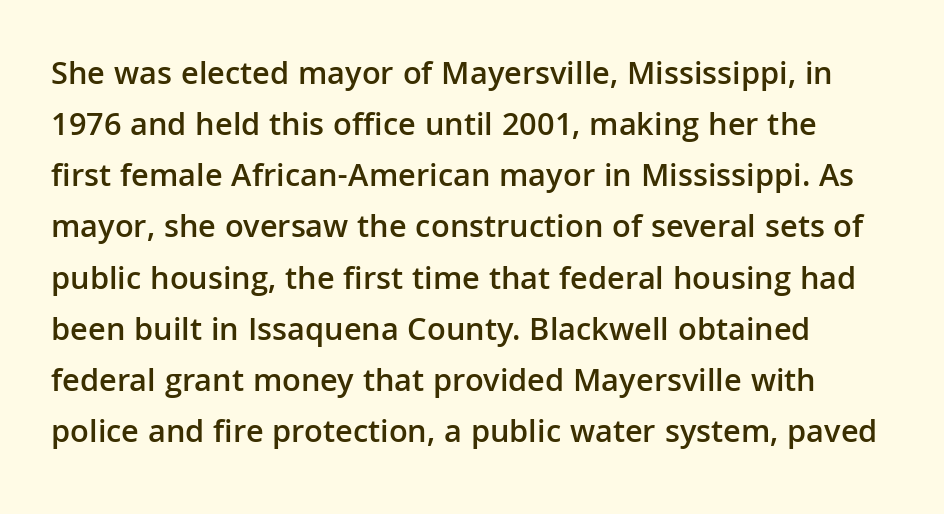
{"serif": "no", "italic": "no", "bold": "semi", "weight": "semibold", "width": "normal", "stroke_contrast": "low", "x_height": "medium", "monospaced": "no", "underline": "no", "line_spacing": "normal", "line_spacing_ratio": 1.55, "letter_spacing": "normal", "letter_spacing_em": 0.0, "glyph_px": 33}
